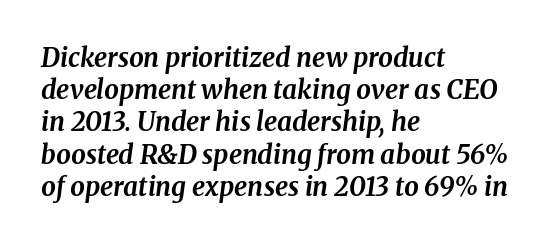
{"italic": "yes", "lean": "right", "slant_degrees": 8, "bold": "yes", "underline": "no", "align": "left", "line_spacing_ratio": 1.24, "letter_spacing": "normal", "letter_spacing_em": 0.0, "glyph_px": 26}
